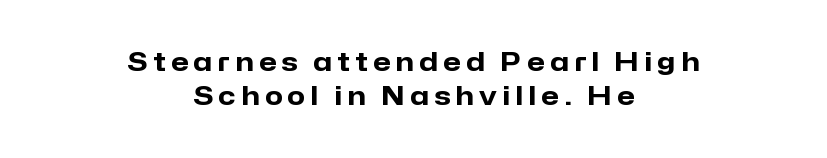
Q: Is the text bold? A: Yes.
Q: Is the text italic (slanted)? A: No, it is upright.
Q: Is the text underlined? A: No.
Q: How is the paragraph aligned? A: Centered.
Q: Is the spacing between letters normal or unusually wide? A: Unusually wide.
Q: Is the spacing between lines tight, normal or loose? A: Normal.
